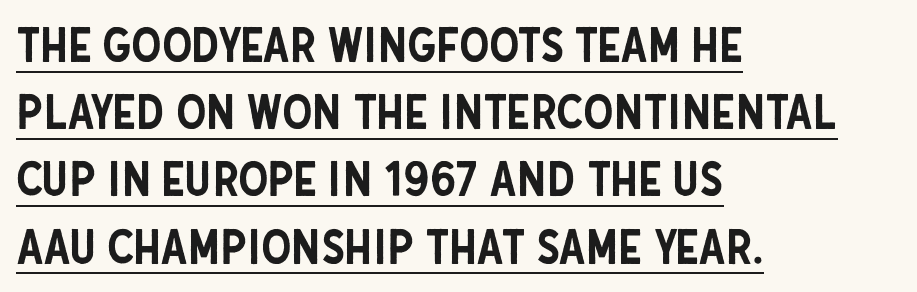
Does the leading feel generous? No, just average. Tracking value appears to be zero — textbook default spacing. You could not count columns in this text — the font is proportionally spaced. The characters display no serif detailing; their extremities are plain. Which margin do the lines hug? The left one — the right edge is uneven. Italic: no, the glyphs are upright roman.
